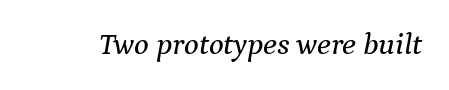
These lines are rendered in a variable-pitch font. When letters slant like this, we call the style italic. Plain, unruled lines of type. To sum up the face: it has serifs. This sample uses plain, unmodified letter spacing.
